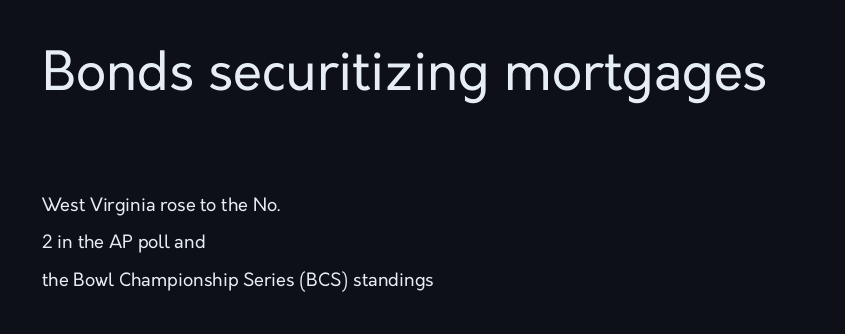
The image shows 53 px regular-weight sans-serif type, upright; set left-aligned, loose line spacing (2.08x), normal letter spacing, not underlined; the first (top) block is 2.94x larger; low stroke contrast and a medium x-height.
